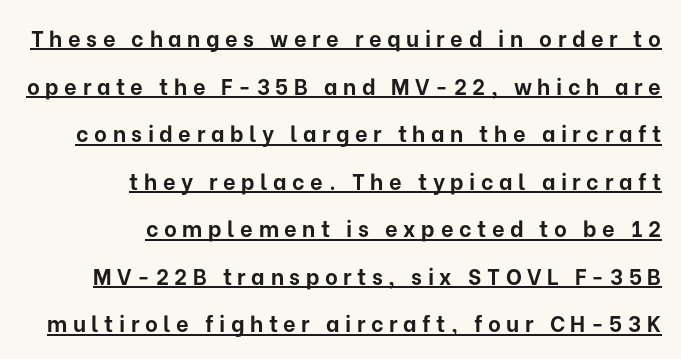
{"italic": "no", "bold": "yes", "underline": "yes", "align": "right", "line_spacing": "loose", "line_spacing_ratio": 2.16, "letter_spacing": "wide", "letter_spacing_em": 0.25, "glyph_px": 22}
